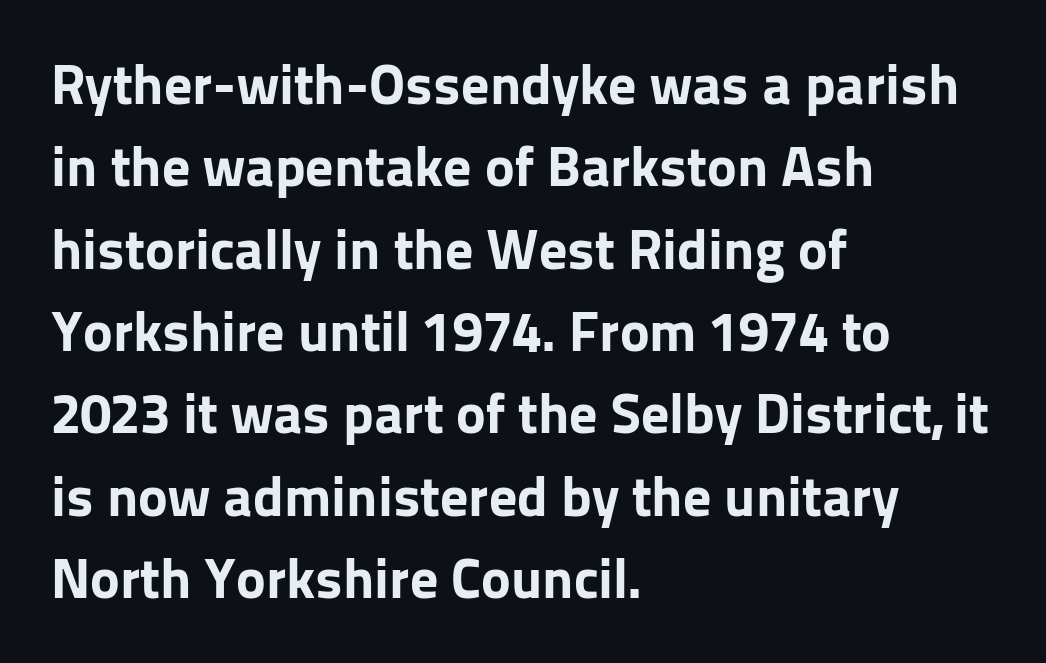
Q: Is the text bold? A: Yes.
Q: Is the text italic (slanted)? A: No, it is upright.
Q: Is the typeface a serif or a sans-serif typeface? A: Sans-serif.
Q: Is the text underlined? A: No.
Q: How is the paragraph aligned? A: Left-aligned.
Q: Is the spacing between letters normal or unusually wide? A: Normal.
Q: Is the spacing between lines tight, normal or loose? A: Normal.
Q: Width (condensed, normal, or wide)? A: Normal.
Q: Stroke contrast? A: Low.
Q: x-height? A: Medium.
Q: Monospaced? A: No.
